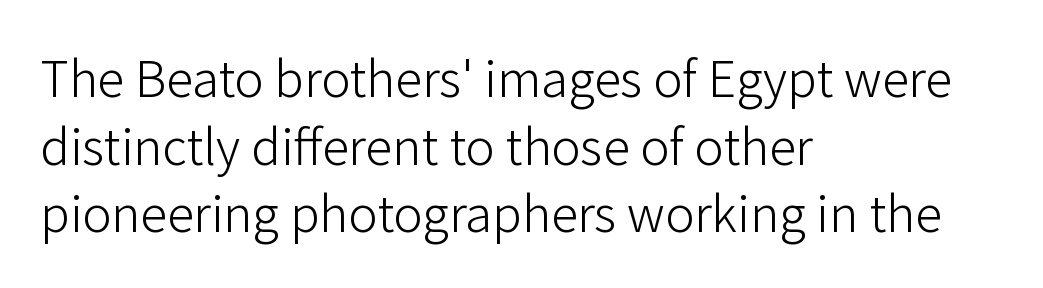
The image shows 49 px light sans-serif type, upright; set left-aligned, normal line spacing (1.38x), normal letter spacing, not underlined; low stroke contrast and a medium x-height.
